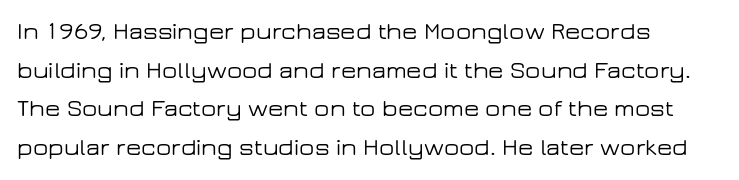
The image shows 25 px text type, upright; set left-aligned, normal line spacing (1.55x), normal letter spacing, not underlined.
